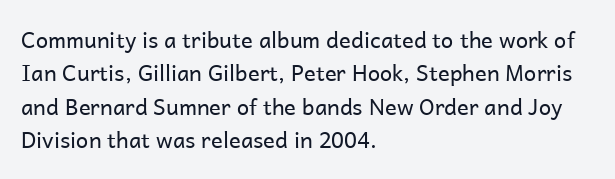
Q: Is the text bold? A: No.
Q: Is the text italic (slanted)? A: No, it is upright.
Q: Is the text underlined? A: No.
Q: How is the paragraph aligned? A: Left-aligned.
Q: Is the spacing between letters normal or unusually wide? A: Normal.
Q: Is the spacing between lines tight, normal or loose? A: Normal.
